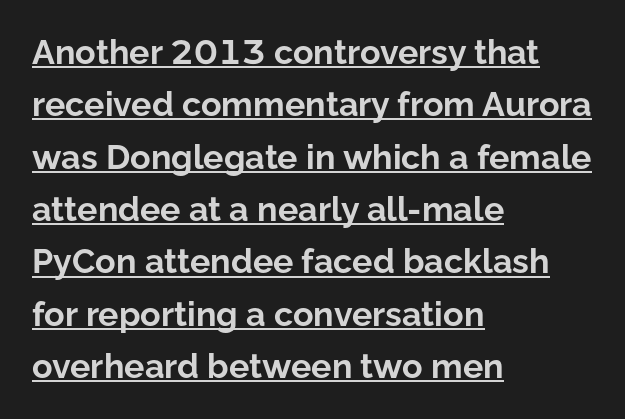
Q: Is the text bold? A: Yes.
Q: Is the text italic (slanted)? A: No, it is upright.
Q: Is the typeface a serif or a sans-serif typeface? A: Sans-serif.
Q: Is the text underlined? A: Yes.
Q: How is the paragraph aligned? A: Left-aligned.
Q: Is the spacing between letters normal or unusually wide? A: Normal.
Q: Is the spacing between lines tight, normal or loose? A: Normal.
Q: Width (condensed, normal, or wide)? A: Normal.
Q: Stroke contrast? A: Low.
Q: x-height? A: Medium.
Q: Monospaced? A: No.
